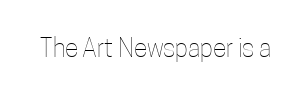
The image shows 25 px text type, upright; set normal letter spacing, not underlined.
